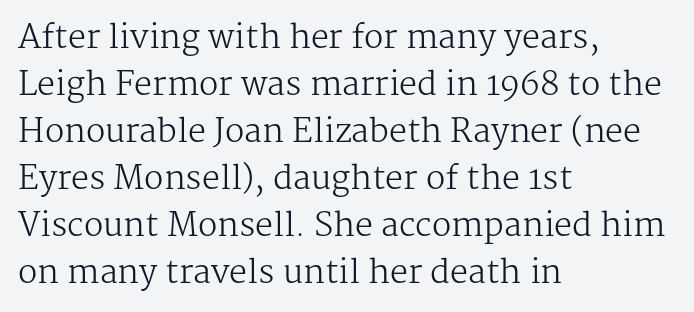
{"serif": "yes", "italic": "no", "bold": "no", "weight": "regular", "width": "normal", "stroke_contrast": "medium", "x_height": "medium", "monospaced": "no", "underline": "no", "align": "left", "line_spacing": "normal", "line_spacing_ratio": 1.47, "letter_spacing": "normal", "letter_spacing_em": 0.0, "glyph_px": 32}
